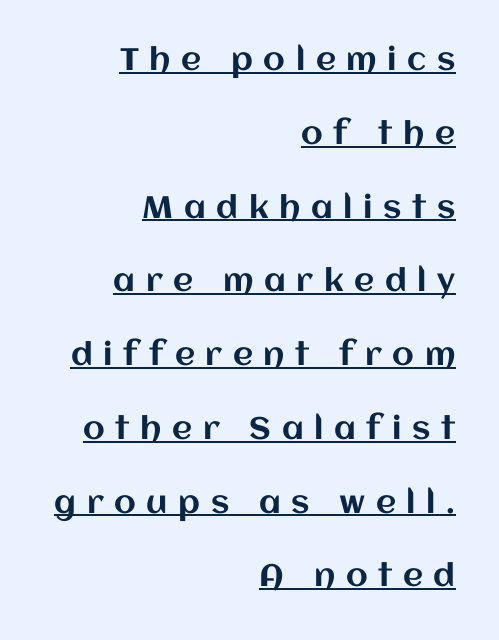
The letters are spread apart with noticeably loose tracking. The rendering uses natural spacing where letterforms have individual widths. A rule runs beneath these lines of type. Posture: upright roman.
